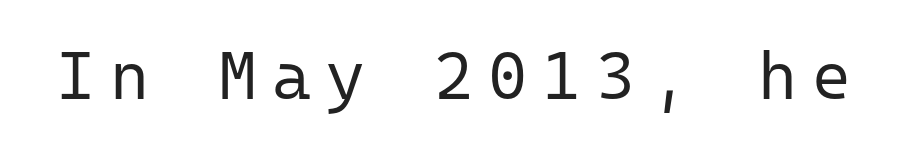
The strokes carry an ordinary text weight at most. The lettering holds an erect, upright posture throughout. The font family rendered here belongs to the sans-serif group. The letters march in equal steps, a hallmark of fixed-pitch type. The passage shown is not underscored anywhere. Does extra space separate the letters? Yes, quite a lot of it.
